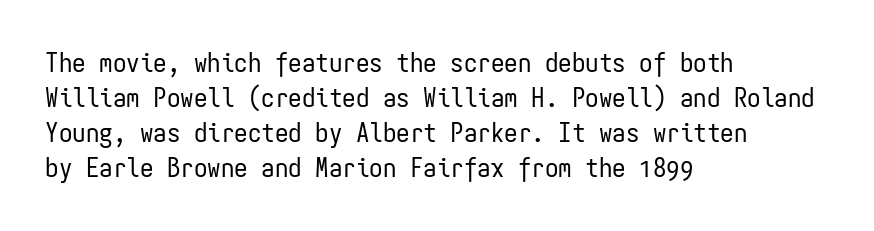
Q: Is the text bold? A: No.
Q: Is the text italic (slanted)? A: No, it is upright.
Q: Is the text underlined? A: No.
Q: How is the paragraph aligned? A: Left-aligned.
Q: Is the spacing between letters normal or unusually wide? A: Normal.
Q: Is the spacing between lines tight, normal or loose? A: Normal.
